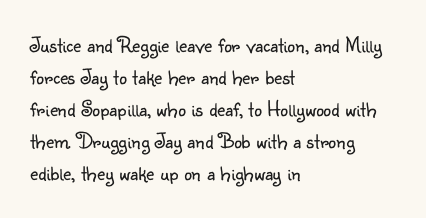
The image shows 22 px text type, upright; set left-aligned, normal line spacing (1.46x), normal letter spacing, not underlined.
